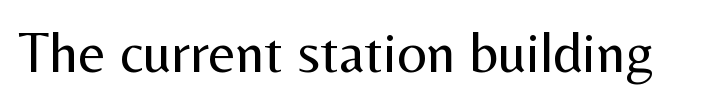
The image shows 58 px regular-weight sans-serif type, upright; set normal letter spacing, not underlined; medium stroke contrast and a medium x-height.
